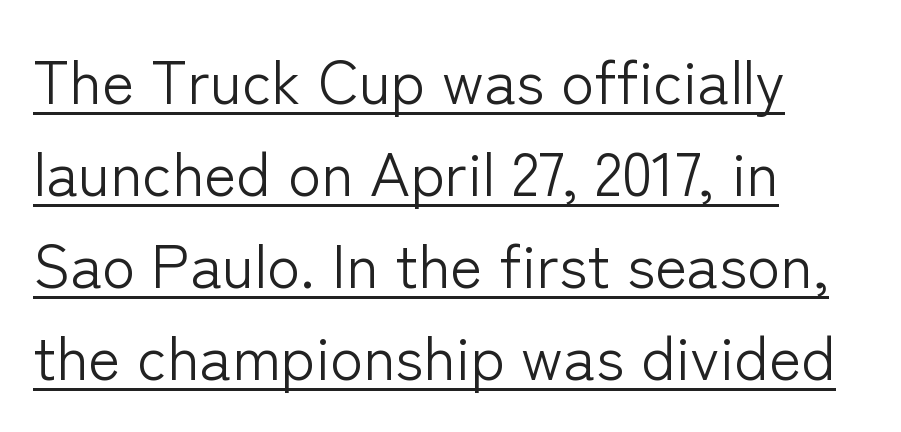
The image shows 61 px light sans-serif type, upright; set left-aligned, normal line spacing (1.51x), normal letter spacing, underlined; low stroke contrast and a medium x-height.
